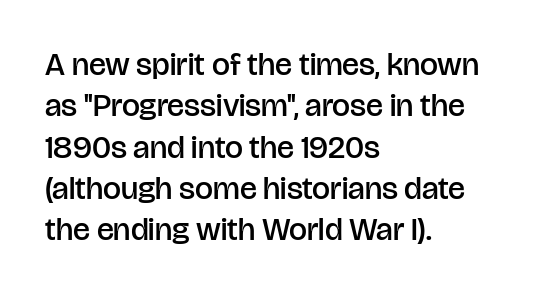
The image shows 32 px semibold sans-serif type, upright; set left-aligned, normal line spacing (1.29x), normal letter spacing, not underlined; low stroke contrast and a large x-height.
